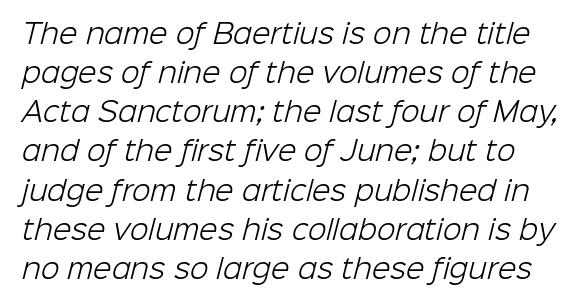
Q: Is the text bold? A: No.
Q: Is the text underlined? A: No.
Q: Is the spacing between letters normal or unusually wide? A: Normal.
Q: Is the spacing between lines tight, normal or loose? A: Normal.
